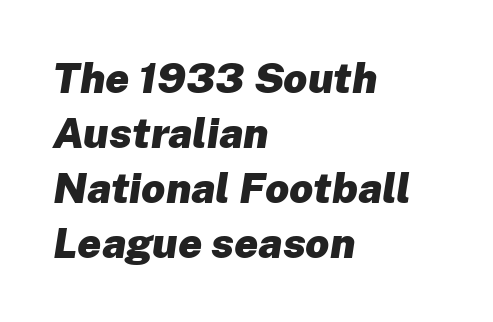
{"italic": "yes", "lean": "right", "slant_degrees": 8, "bold": "yes", "weight": "heavy", "width": "normal", "stroke_contrast": "low", "x_height": "medium", "monospaced": "no", "underline": "no", "align": "left", "line_spacing": "normal", "line_spacing_ratio": 1.31, "letter_spacing": "normal", "letter_spacing_em": 0.0, "glyph_px": 42}
